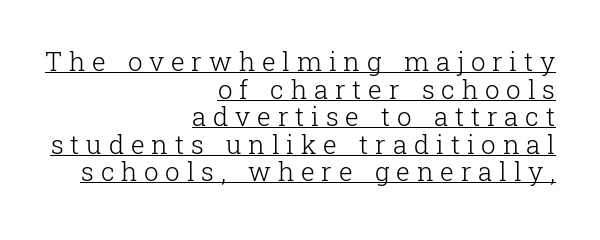
{"italic": "no", "bold": "no", "underline": "yes", "align": "right", "line_spacing": "tight", "line_spacing_ratio": 1.06, "letter_spacing": "wide", "letter_spacing_em": 0.26, "glyph_px": 26}
